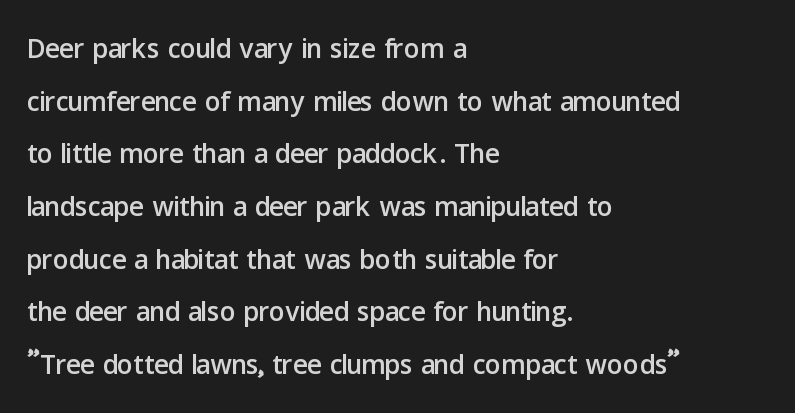
Q: Is the text italic (slanted)? A: No, it is upright.
Q: Is the typeface a serif or a sans-serif typeface? A: Sans-serif.
Q: Is the text underlined? A: No.
Q: How is the paragraph aligned? A: Left-aligned.
Q: Is the spacing between letters normal or unusually wide? A: Normal.
Q: Is the spacing between lines tight, normal or loose? A: Normal.
Q: Width (condensed, normal, or wide)? A: Normal.
Q: Stroke contrast? A: Low.
Q: x-height? A: Medium.
Q: Monospaced? A: No.
